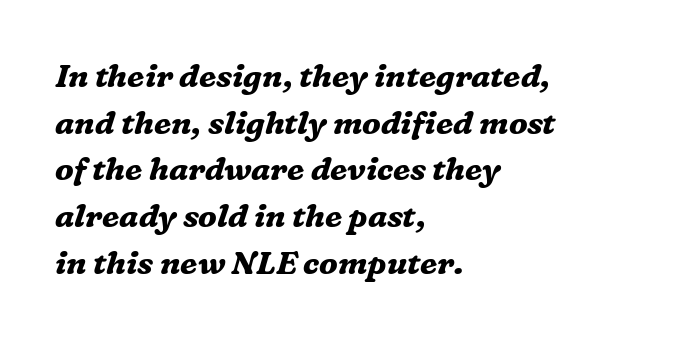
The vertical gap from one line to the next is medium. These words are printed bold, with thick strokes throughout. Regarding serifs, this sample has them. Caption: multi-line text, flush left, ragged right. This rendering leaves character spacing at its baseline value.
